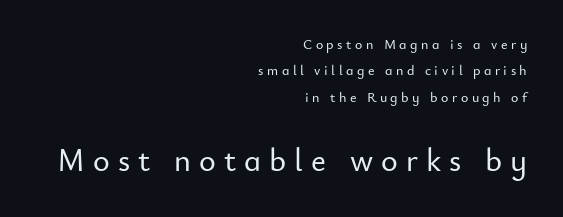
Q: Is the text italic (slanted)? A: No, it is upright.
Q: Is the typeface a serif or a sans-serif typeface? A: Sans-serif.
Q: Is the text underlined? A: No.
Q: How is the paragraph aligned? A: Right-aligned.
Q: Is the spacing between letters normal or unusually wide? A: Unusually wide.
Q: Which block of text is set in a larger size, the first (top) or the second (bottom)? A: The second (bottom) one.
Q: Width (condensed, normal, or wide)? A: Normal.
Q: Stroke contrast? A: Low.
Q: x-height? A: Small.
Q: Monospaced? A: No.
